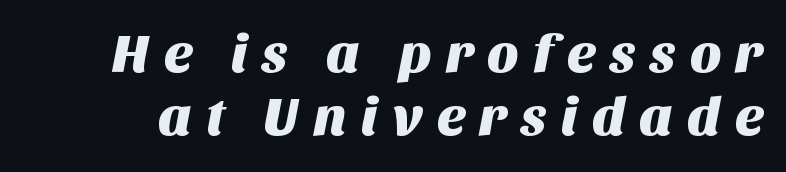
Q: Is the typeface a serif or a sans-serif typeface? A: Sans-serif.
Q: Is the text underlined? A: No.
Q: Is the spacing between letters normal or unusually wide? A: Unusually wide.
Q: Is the spacing between lines tight, normal or loose? A: Tight.
Q: Width (condensed, normal, or wide)? A: Normal.
Q: Stroke contrast? A: Medium.
Q: x-height? A: Large.
Q: Monospaced? A: No.
